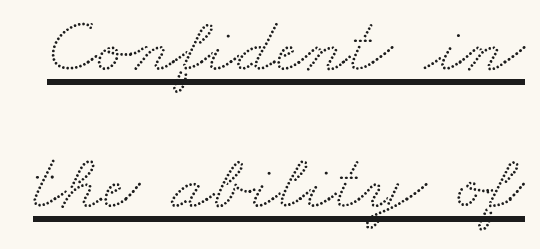
{"serif": "yes", "width": "wide", "stroke_contrast": "medium", "x_height": "small", "monospaced": "no", "underline": "yes", "line_spacing_ratio": 1.71, "letter_spacing": "normal", "letter_spacing_em": 0.0, "glyph_px": 80}
